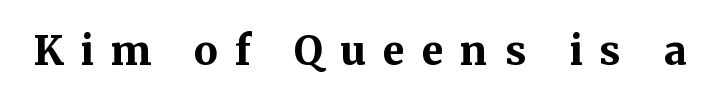
{"serif": "yes", "italic": "no", "bold": "yes", "weight": "bold", "width": "normal", "stroke_contrast": "medium", "x_height": "medium", "monospaced": "no", "underline": "no", "letter_spacing": "wide", "letter_spacing_em": 0.42, "glyph_px": 40}
